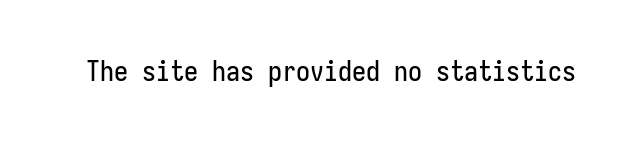
{"serif": "no", "italic": "no", "width": "condensed", "stroke_contrast": "low", "x_height": "medium", "monospaced": "yes", "underline": "no", "letter_spacing": "normal", "letter_spacing_em": 0.0, "glyph_px": 28}
